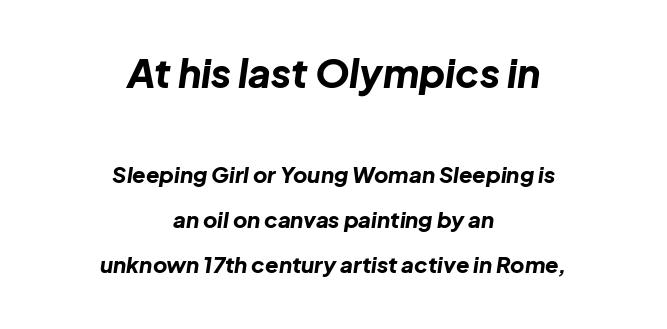
The image shows 39 px bold type, italic (leaning right); set centered, loose line spacing (2.04x), normal letter spacing, not underlined; the first (top) block is 1.77x larger; low stroke contrast and a medium x-height.
